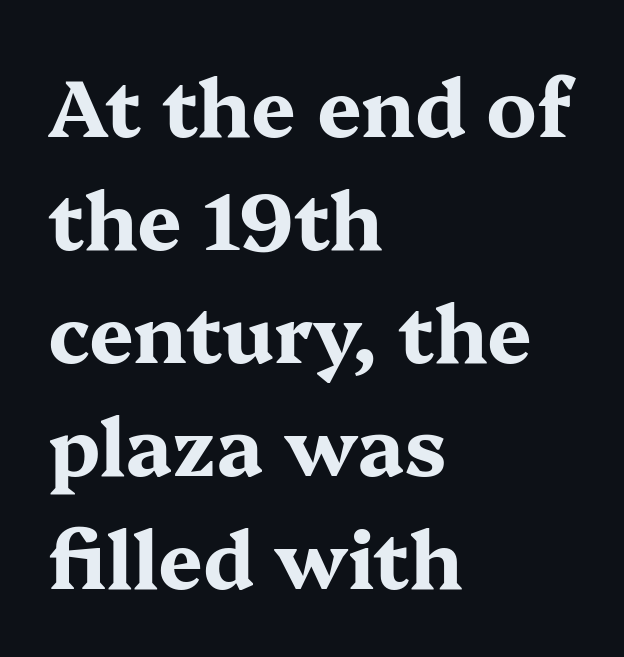
The strip under each line holds only bare page. In terms of letterspacing, this is plain default setting. Every letter is thick-stroked: bold, no question. It's the straight-up-and-down kind of type. Typographically, this falls in the serif category.
